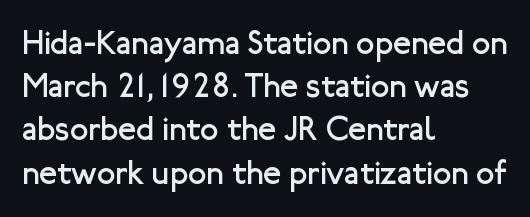
{"serif": "no", "italic": "no", "bold": "no", "weight": "regular", "width": "normal", "stroke_contrast": "low", "x_height": "medium", "monospaced": "no", "underline": "no", "align": "left", "line_spacing": "normal", "line_spacing_ratio": 1.31, "letter_spacing": "normal", "letter_spacing_em": 0.0, "glyph_px": 33}
